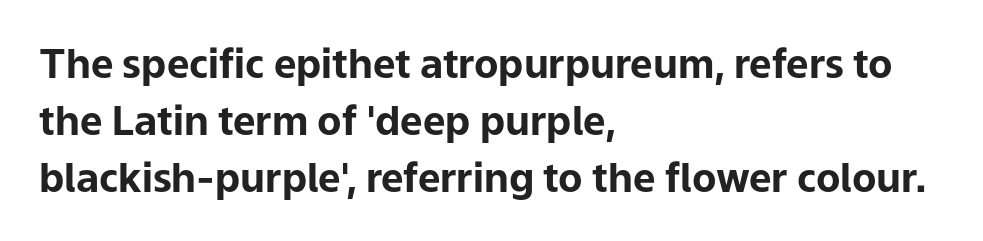
{"serif": "no", "italic": "no", "bold": "yes", "weight": "bold", "width": "normal", "stroke_contrast": "low", "x_height": "medium", "monospaced": "no", "underline": "no", "align": "left", "line_spacing": "normal", "line_spacing_ratio": 1.42, "letter_spacing": "normal", "letter_spacing_em": 0.0, "glyph_px": 40}
